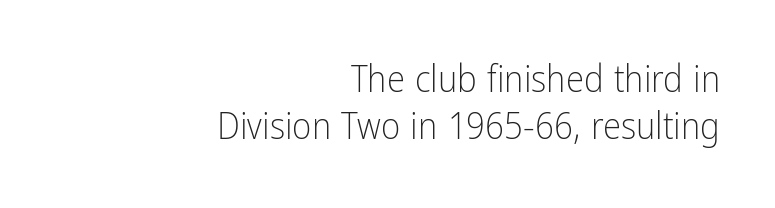
The image shows 37 px light, condensed sans-serif type, upright; set right-aligned, normal line spacing (1.27x), normal letter spacing, not underlined; low stroke contrast and a medium x-height.
